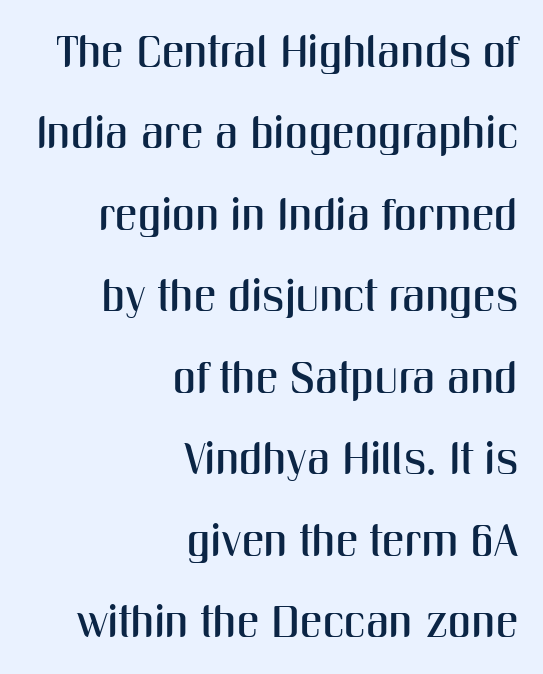
{"serif": "no", "italic": "no", "width": "condensed", "stroke_contrast": "medium", "x_height": "medium", "monospaced": "no", "underline": "no", "align": "right", "line_spacing_ratio": 1.81, "letter_spacing": "normal", "letter_spacing_em": 0.0, "glyph_px": 45}
